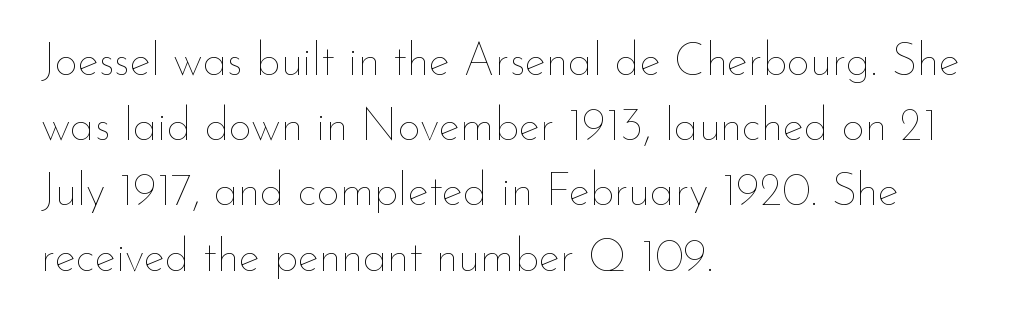
The image shows 45 px thin type, upright; set left-aligned, normal line spacing (1.45x), normal letter spacing, not underlined; low stroke contrast and a small x-height.
